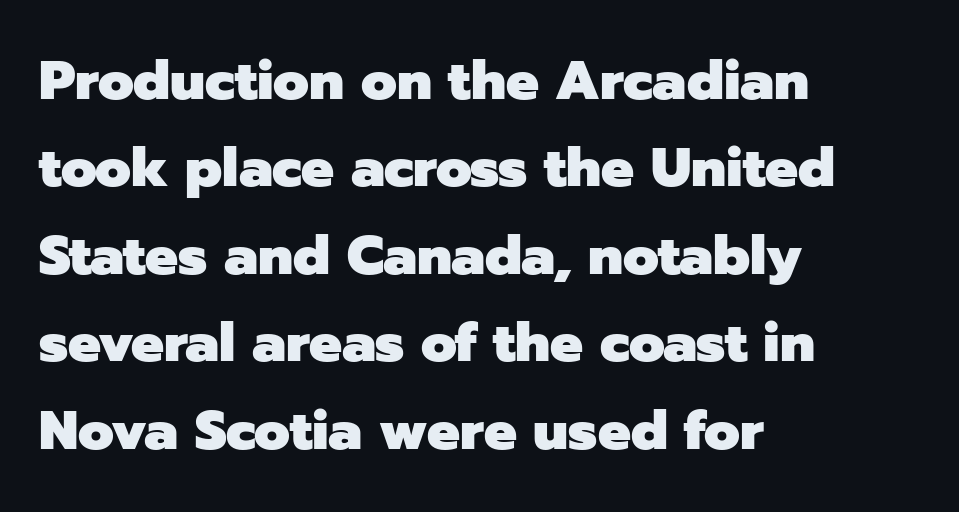
The image shows 55 px heavy sans-serif type, upright; set left-aligned, normal line spacing (1.59x), normal letter spacing, not underlined; low stroke contrast and a medium x-height.
